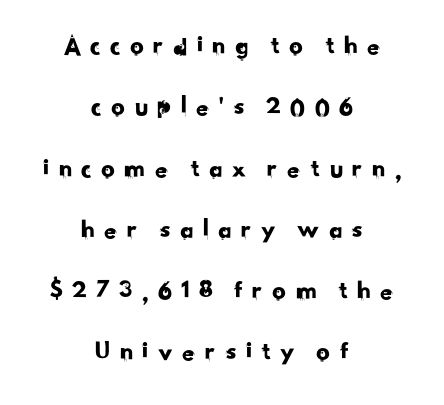
The image shows 27 px text type; set centered, loose line spacing (2.27x), unusually wide letter spacing (+0.28 em), not underlined.
